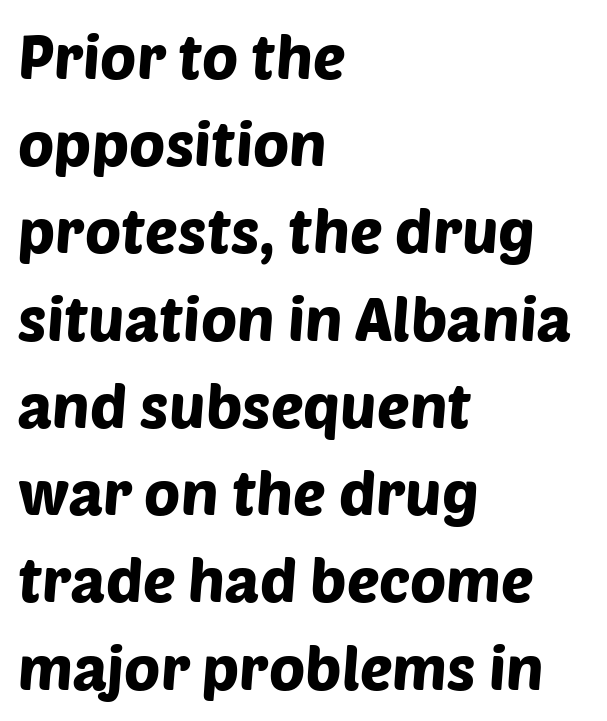
{"serif": "no", "width": "normal", "stroke_contrast": "low", "x_height": "large", "monospaced": "no", "underline": "no", "align": "left", "line_spacing": "normal", "line_spacing_ratio": 1.43, "letter_spacing": "normal", "letter_spacing_em": 0.0, "glyph_px": 61}
